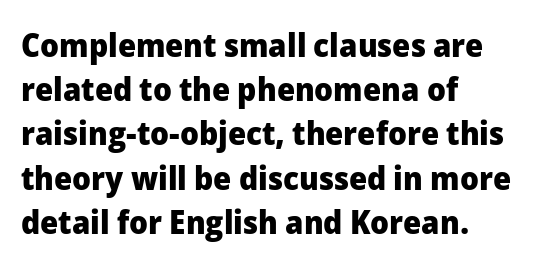
{"serif": "no", "italic": "no", "bold": "yes", "weight": "heavy", "width": "normal", "stroke_contrast": "low", "x_height": "medium", "monospaced": "no", "underline": "no", "align": "left", "line_spacing": "normal", "line_spacing_ratio": 1.34, "letter_spacing": "normal", "letter_spacing_em": 0.0, "glyph_px": 33}
